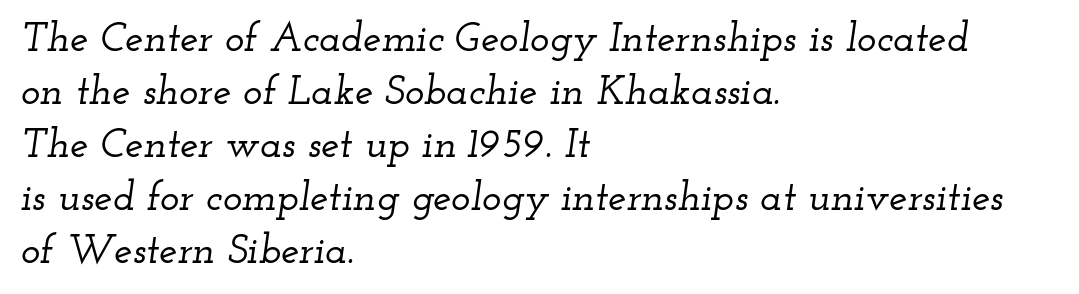
Q: Is the text italic (slanted)? A: Yes, it leans right by about 12 degrees.
Q: Is the typeface a serif or a sans-serif typeface? A: Serif.
Q: Is the text underlined? A: No.
Q: How is the paragraph aligned? A: Left-aligned.
Q: Is the spacing between letters normal or unusually wide? A: Normal.
Q: Is the spacing between lines tight, normal or loose? A: Normal.
Q: Width (condensed, normal, or wide)? A: Wide.
Q: Stroke contrast? A: Low.
Q: x-height? A: Small.
Q: Monospaced? A: No.
